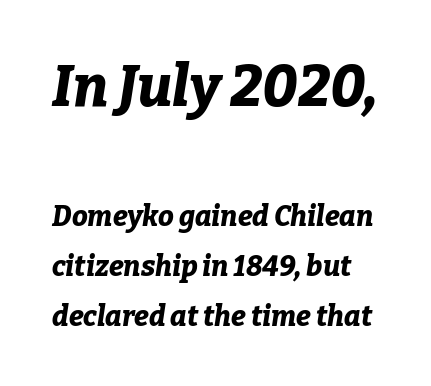
The face used here is proportionally spaced, like ordinary book or web type. Is the type bold? Yes — the strokes are clearly thick and heavy. Rule under the text: the space is simply empty. Standard letterfit; no display-style spreading of the glyphs. The axis of the letterforms is tilted away from vertical.
